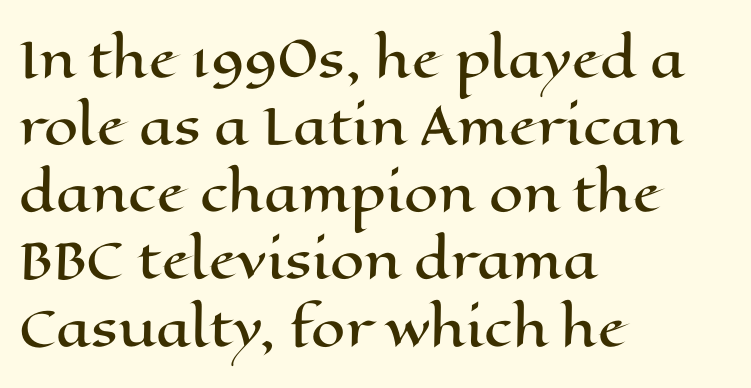
Is the letter spacing exaggerated? No — it looks like the ordinary default. Spacing verdict: proportional, widths tailored to each character. This is the regular roman posture of the typeface. Only glyphs here, with clear space below each row. Leading: standard.
